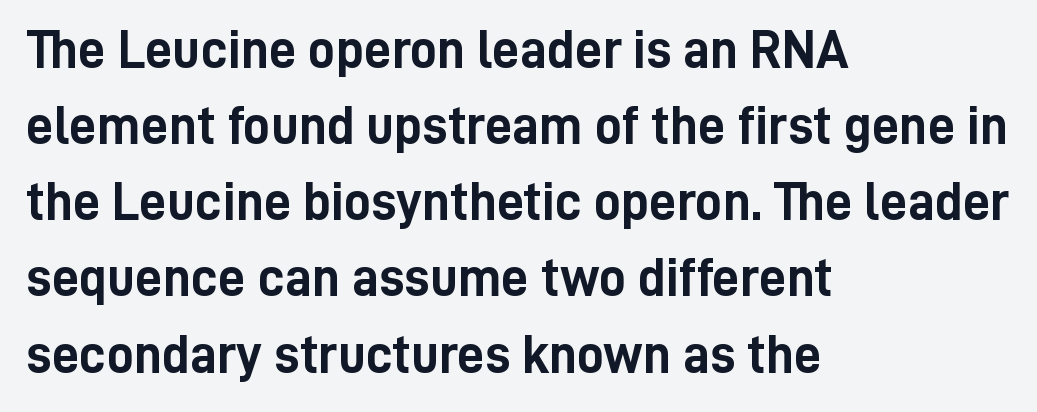
Q: Is the text bold? A: Yes.
Q: Is the text italic (slanted)? A: No, it is upright.
Q: Is the typeface a serif or a sans-serif typeface? A: Sans-serif.
Q: Is the text underlined? A: No.
Q: How is the paragraph aligned? A: Left-aligned.
Q: Is the spacing between letters normal or unusually wide? A: Normal.
Q: Is the spacing between lines tight, normal or loose? A: Normal.
Q: Width (condensed, normal, or wide)? A: Condensed.
Q: Stroke contrast? A: Low.
Q: x-height? A: Medium.
Q: Monospaced? A: No.
